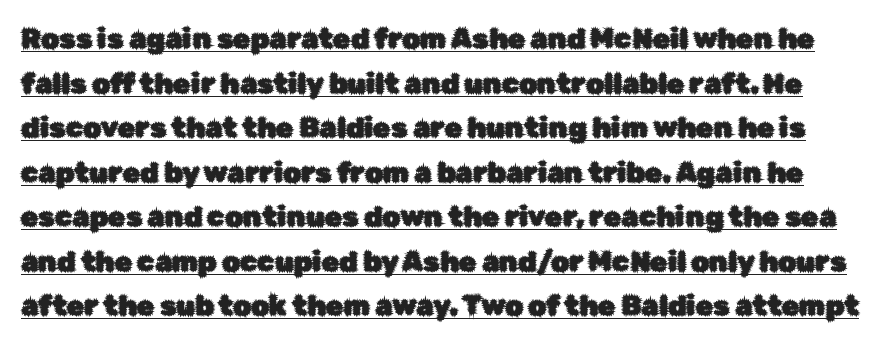
{"serif": "no", "italic": "no", "width": "normal", "stroke_contrast": "low", "x_height": "medium", "monospaced": "no", "underline": "yes", "line_spacing": "normal", "line_spacing_ratio": 1.59, "letter_spacing": "normal", "letter_spacing_em": 0.0, "glyph_px": 28}
